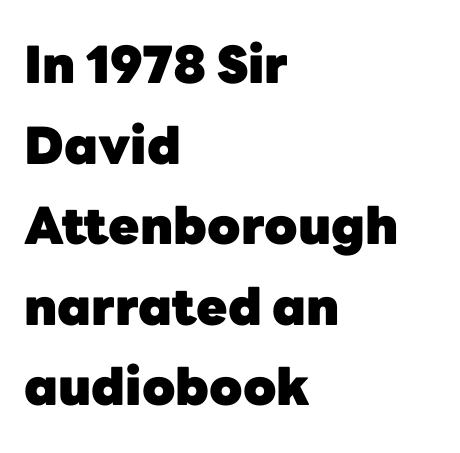
{"serif": "no", "italic": "no", "bold": "yes", "weight": "heavy", "width": "normal", "stroke_contrast": "low", "x_height": "medium", "monospaced": "no", "underline": "no", "align": "left", "line_spacing": "normal", "line_spacing_ratio": 1.58, "letter_spacing": "normal", "letter_spacing_em": 0.0, "glyph_px": 51}
